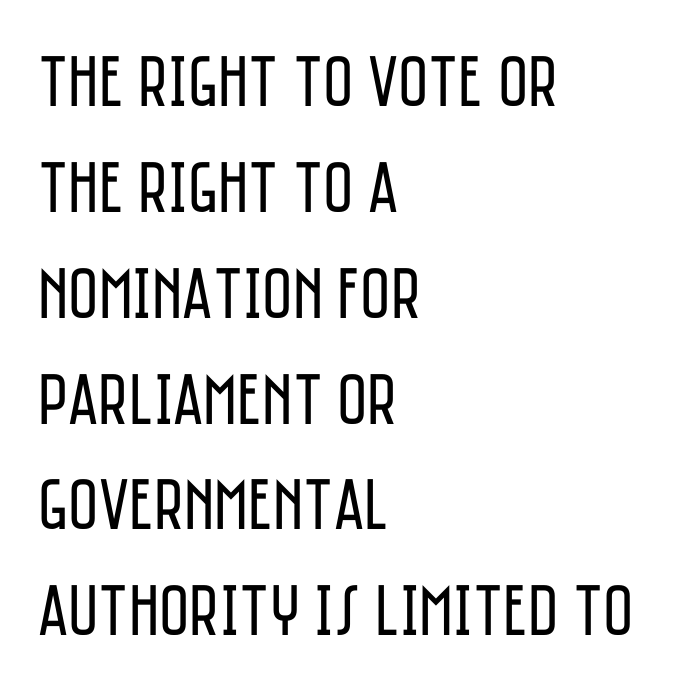
{"serif": "no", "italic": "no", "bold": "no", "weight": "regular", "width": "condensed", "stroke_contrast": "low", "x_height": "large", "monospaced": "no", "underline": "no", "align": "left", "line_spacing": "normal", "line_spacing_ratio": 1.45, "letter_spacing": "normal", "letter_spacing_em": 0.0, "glyph_px": 73}
